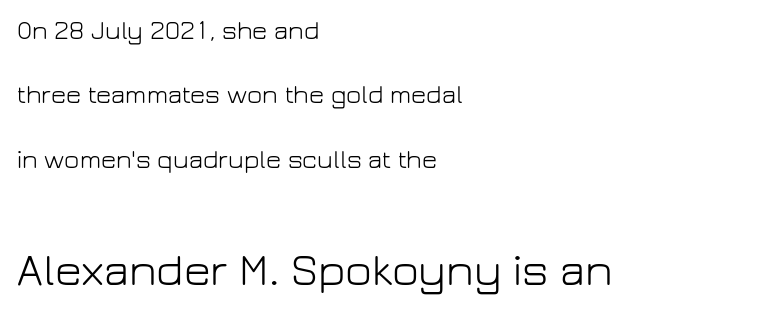
{"serif": "no", "italic": "no", "bold": "no", "weight": "light", "width": "normal", "stroke_contrast": "low", "x_height": "medium", "monospaced": "no", "underline": "no", "align": "left", "line_spacing": "loose", "line_spacing_ratio": 2.48, "letter_spacing": "normal", "letter_spacing_em": 0.0, "larger_block": "second", "size_ratio": 1.77, "glyph_px": 46}
